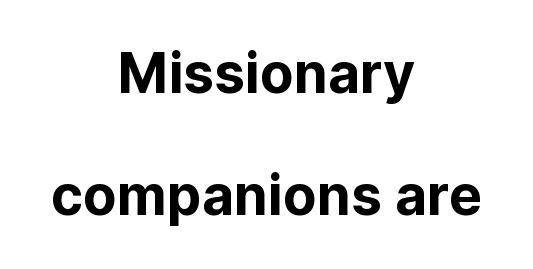
{"serif": "no", "italic": "no", "width": "normal", "stroke_contrast": "low", "x_height": "medium", "monospaced": "no", "underline": "no", "align": "center", "line_spacing": "loose", "line_spacing_ratio": 2.22, "letter_spacing": "normal", "letter_spacing_em": 0.0, "glyph_px": 55}
